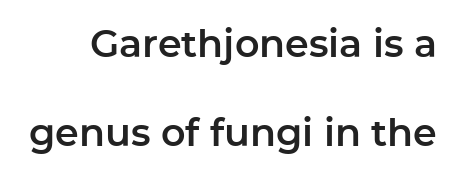
{"serif": "no", "italic": "no", "width": "normal", "stroke_contrast": "low", "x_height": "medium", "monospaced": "no", "underline": "no", "line_spacing": "loose", "line_spacing_ratio": 2.33, "letter_spacing": "normal", "letter_spacing_em": 0.0, "glyph_px": 38}
